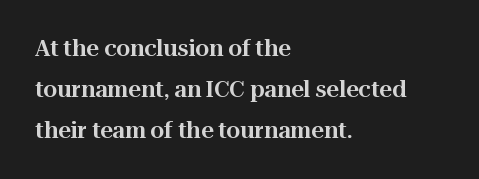
{"italic": "no", "underline": "no", "align": "left", "line_spacing_ratio": 1.86, "letter_spacing": "normal", "letter_spacing_em": 0.0, "glyph_px": 22}
